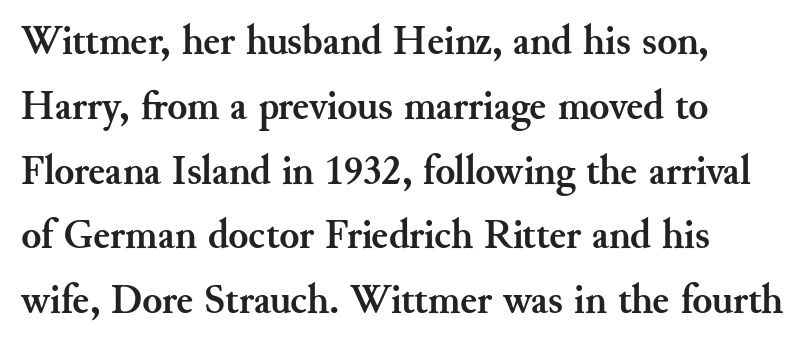
Q: Is the text bold? A: Yes.
Q: Is the text italic (slanted)? A: No, it is upright.
Q: Is the typeface a serif or a sans-serif typeface? A: Serif.
Q: Is the text underlined? A: No.
Q: How is the paragraph aligned? A: Left-aligned.
Q: Is the spacing between letters normal or unusually wide? A: Normal.
Q: Is the spacing between lines tight, normal or loose? A: Normal.
Q: Width (condensed, normal, or wide)? A: Normal.
Q: Stroke contrast? A: Medium.
Q: x-height? A: Small.
Q: Monospaced? A: No.
